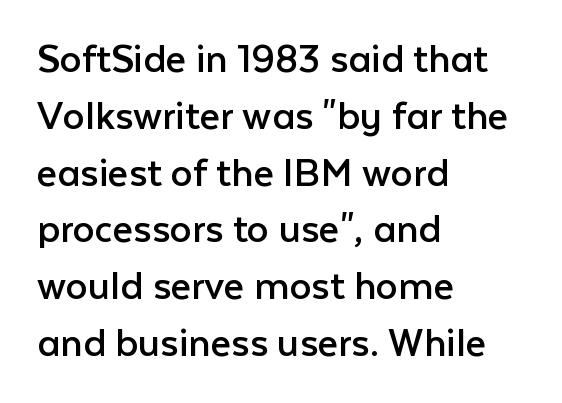
The image shows 44 px regular-weight sans-serif type, upright; set left-aligned, normal line spacing (1.29x), normal letter spacing, not underlined; low stroke contrast and a medium x-height.
